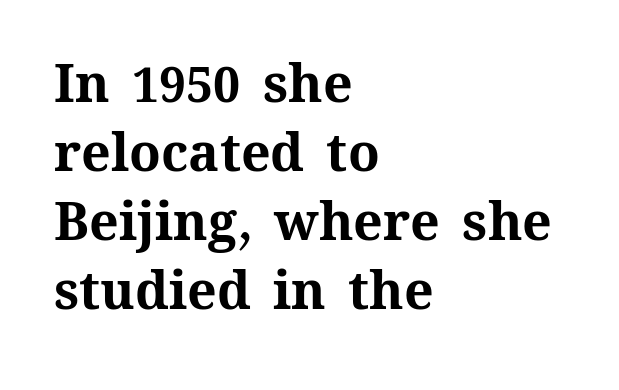
{"italic": "no", "bold": "yes", "weight": "bold", "width": "normal", "stroke_contrast": "medium", "x_height": "medium", "monospaced": "no", "underline": "no", "align": "left", "line_spacing": "normal", "line_spacing_ratio": 1.33, "letter_spacing": "normal", "letter_spacing_em": 0.0, "glyph_px": 52}
